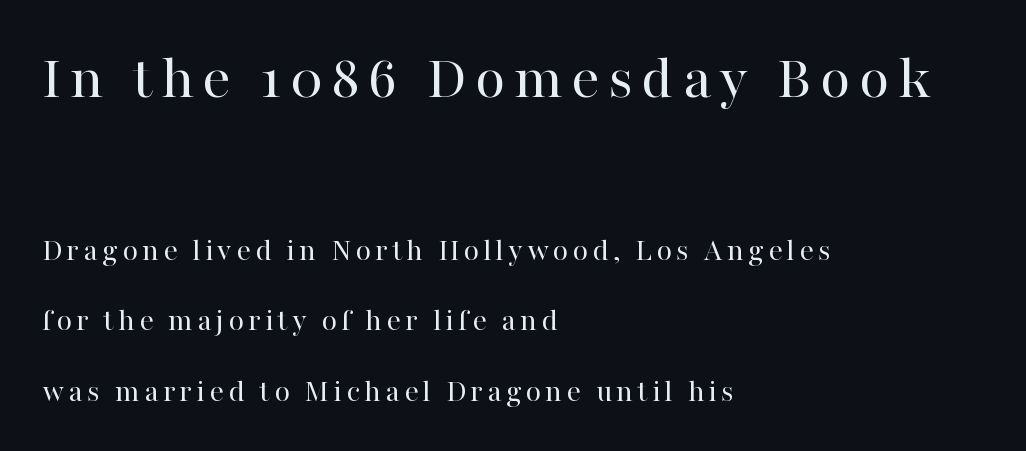
{"serif": "yes", "italic": "no", "bold": "no", "weight": "regular", "width": "normal", "stroke_contrast": "high", "x_height": "medium", "monospaced": "no", "underline": "no", "align": "left", "line_spacing": "loose", "line_spacing_ratio": 2.21, "larger_block": "first", "size_ratio": 1.97, "glyph_px": 63}
